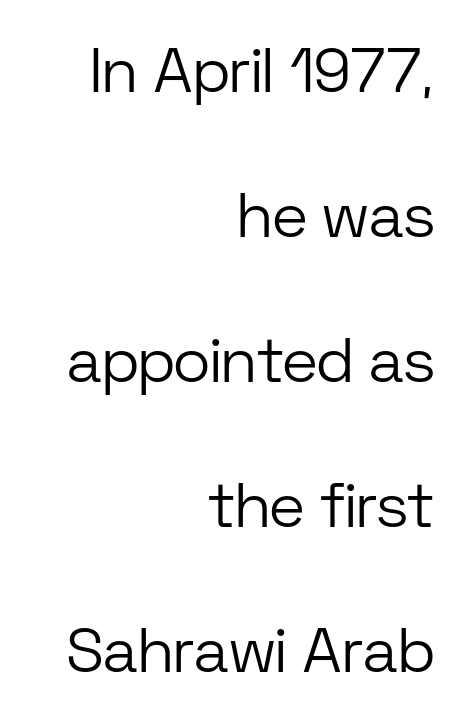
The image shows 63 px light sans-serif type, upright; set right-aligned, loose line spacing (2.3x), normal letter spacing, not underlined; low stroke contrast and a medium x-height.
